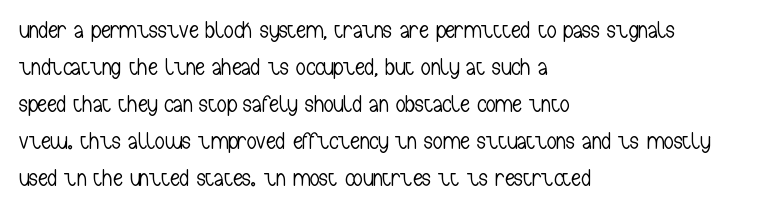
Q: Is the text bold? A: No.
Q: Is the text italic (slanted)? A: No, it is upright.
Q: Is the text underlined? A: No.
Q: How is the paragraph aligned? A: Left-aligned.
Q: Is the spacing between letters normal or unusually wide? A: Normal.
Q: Is the spacing between lines tight, normal or loose? A: Normal.
